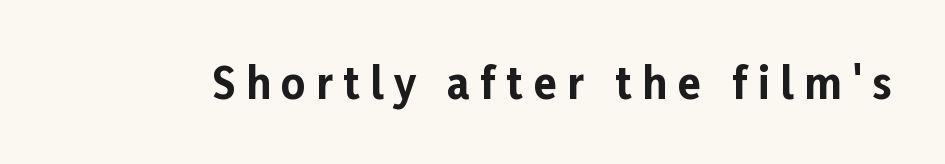
The image shows 42 px bold sans-serif type, upright; set unusually wide letter spacing (+0.25 em), not underlined; low stroke contrast and a medium x-height.
